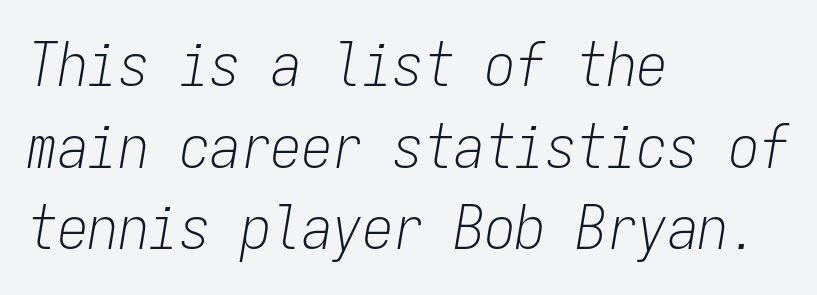
Check under the words: just untouched page. All the whitespace from short lines collects on the right. Interline gaps are of average width in this sample. You could call the tracking neutral — neither tight nor loose. Italic: yes, the glyphs are oblique.
